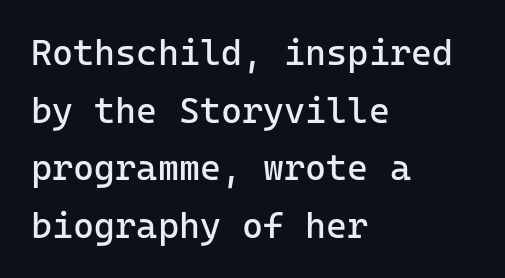
Q: Is the text bold? A: No.
Q: Is the text italic (slanted)? A: No, it is upright.
Q: Is the typeface a serif or a sans-serif typeface? A: Sans-serif.
Q: Is the text underlined? A: No.
Q: How is the paragraph aligned? A: Left-aligned.
Q: Is the spacing between letters normal or unusually wide? A: Normal.
Q: Is the spacing between lines tight, normal or loose? A: Normal.
Q: Width (condensed, normal, or wide)? A: Normal.
Q: Stroke contrast? A: Low.
Q: x-height? A: Medium.
Q: Monospaced? A: Yes.
